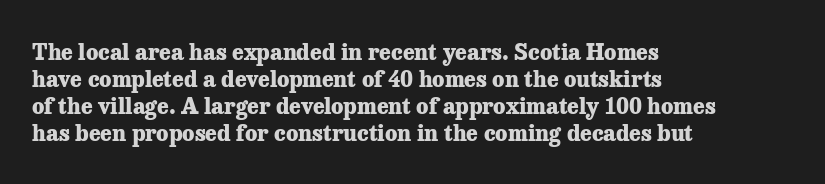
The image shows 22 px bold type, upright; set left-aligned, line spacing 1.23x, normal letter spacing, not underlined.
